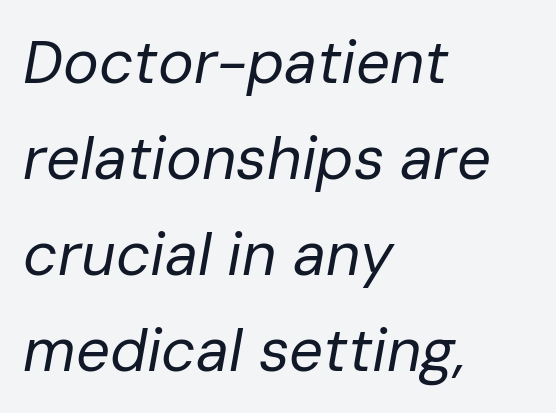
The image shows 60 px regular-weight type, italic (leaning right); set left-aligned, normal line spacing (1.6x), normal letter spacing, not underlined; low stroke contrast and a medium x-height.
